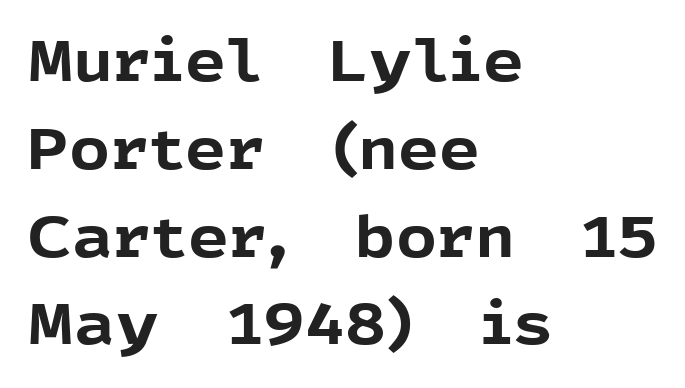
Q: Is the text bold? A: Yes.
Q: Is the text italic (slanted)? A: No, it is upright.
Q: Is the typeface a serif or a sans-serif typeface? A: Sans-serif.
Q: Is the text underlined? A: No.
Q: How is the paragraph aligned? A: Left-aligned.
Q: Is the spacing between letters normal or unusually wide? A: Normal.
Q: Is the spacing between lines tight, normal or loose? A: Normal.
Q: Width (condensed, normal, or wide)? A: Normal.
Q: x-height? A: Medium.
Q: Monospaced? A: No.
